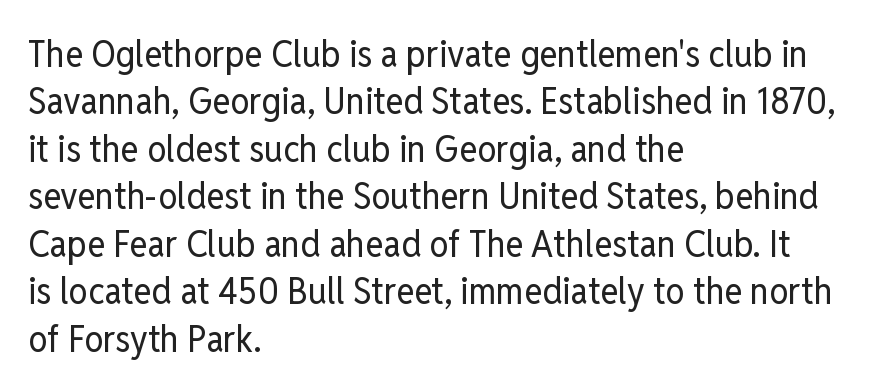
Q: Is the text bold? A: No.
Q: Is the text italic (slanted)? A: No, it is upright.
Q: Is the typeface a serif or a sans-serif typeface? A: Sans-serif.
Q: Is the text underlined? A: No.
Q: How is the paragraph aligned? A: Left-aligned.
Q: Is the spacing between letters normal or unusually wide? A: Normal.
Q: Is the spacing between lines tight, normal or loose? A: Normal.
Q: Width (condensed, normal, or wide)? A: Condensed.
Q: Stroke contrast? A: Low.
Q: x-height? A: Medium.
Q: Monospaced? A: No.
